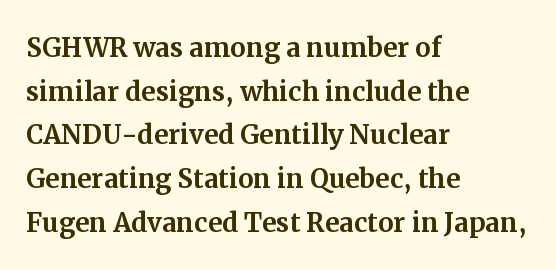
In terms of letterspacing, this is plain default setting. Spacing verdict: proportional, widths tailored to each character. Unmarked baselines from the first word to the last. Is this a sans? No — the strokes have serifs.
